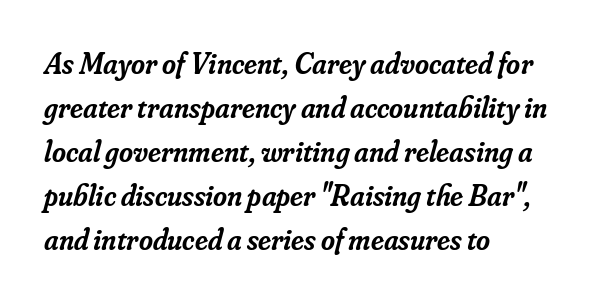
The image shows 30 px semibold serif type, italic (leaning right); set left-aligned, normal line spacing (1.47x), normal letter spacing, not underlined; low stroke contrast and a small x-height.
